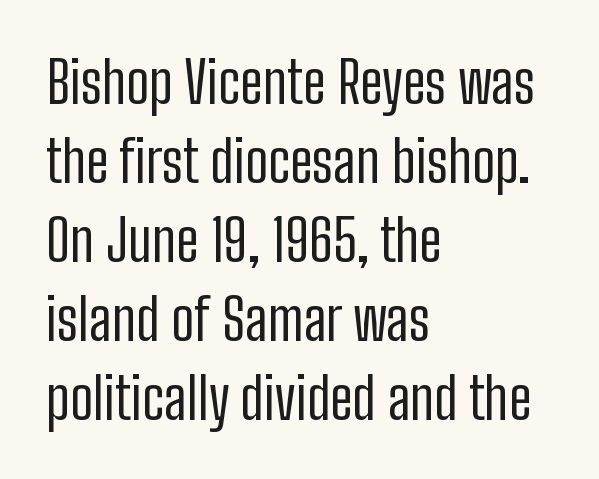
Compared with a typical body face, this is equally light or lighter still. The passage is arranged the way most books set body copy — flush left. The horizontal fit of the characters is conventional and even. Ordinary non-slanted type is in use.
